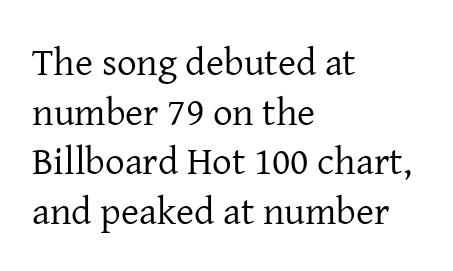
The image shows 39 px regular-weight serif type, upright; set left-aligned, normal line spacing (1.27x), normal letter spacing, not underlined; low stroke contrast and a medium x-height.
